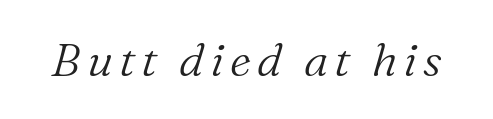
Q: Is the text bold? A: No.
Q: Is the text italic (slanted)? A: Yes, it leans right by about 16 degrees.
Q: Is the typeface a serif or a sans-serif typeface? A: Serif.
Q: Is the text underlined? A: No.
Q: Width (condensed, normal, or wide)? A: Normal.
Q: Stroke contrast? A: Medium.
Q: x-height? A: Medium.
Q: Monospaced? A: No.
